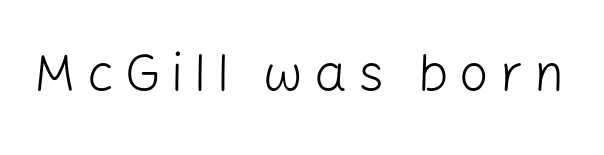
You can tell it's not italic because the verticals are truly vertical. Serif or sans? Sans — the stroke terminals are bare. Proportional: the letters do not fall into vertical columns. Caption: face not bold, strokes unweighted.
